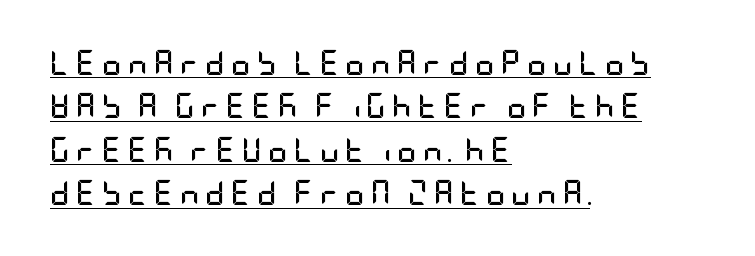
Q: Is the text bold? A: Yes.
Q: Is the text italic (slanted)? A: No, it is upright.
Q: Is the text underlined? A: Yes.
Q: How is the paragraph aligned? A: Left-aligned.
Q: Is the spacing between letters normal or unusually wide? A: Unusually wide.
